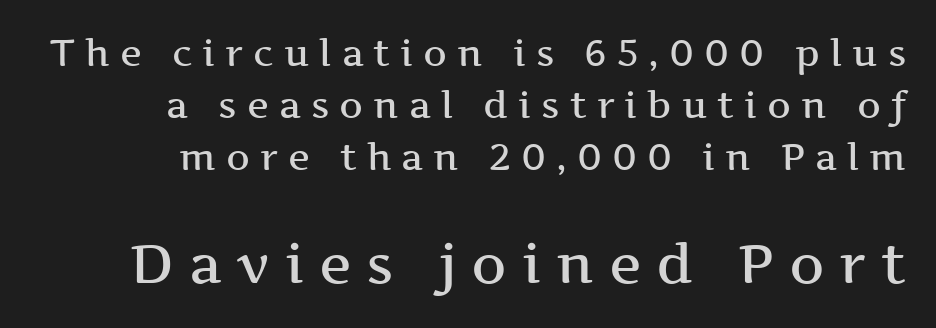
{"serif": "yes", "italic": "no", "bold": "semi", "weight": "semibold", "width": "wide", "stroke_contrast": "medium", "x_height": "medium", "monospaced": "no", "underline": "no", "align": "right", "line_spacing": "normal", "line_spacing_ratio": 1.4, "letter_spacing": "wide", "letter_spacing_em": 0.27, "larger_block": "second", "size_ratio": 1.49, "glyph_px": 55}
